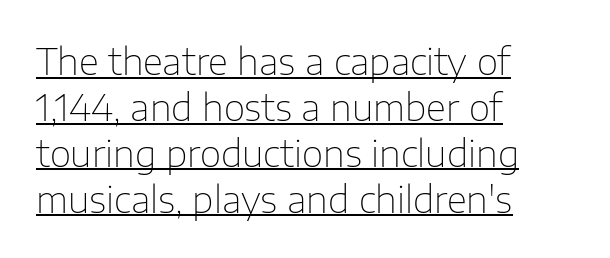
The image shows 37 px thin sans-serif type, upright; set left-aligned, line spacing 1.24x, normal letter spacing, underlined; low stroke contrast and a medium x-height.
